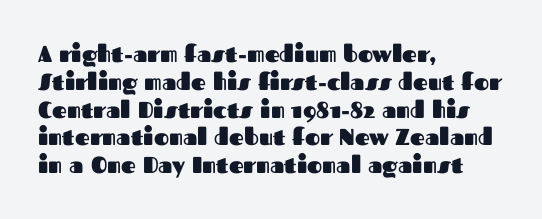
Short and long lines alike share a common starting point at left. Unlike italic type, these characters show no tilt at all. The passage shown is emphatically bold. The face used here is rendered with its standard letterfit. The space beneath each line is pristine and unruled.
